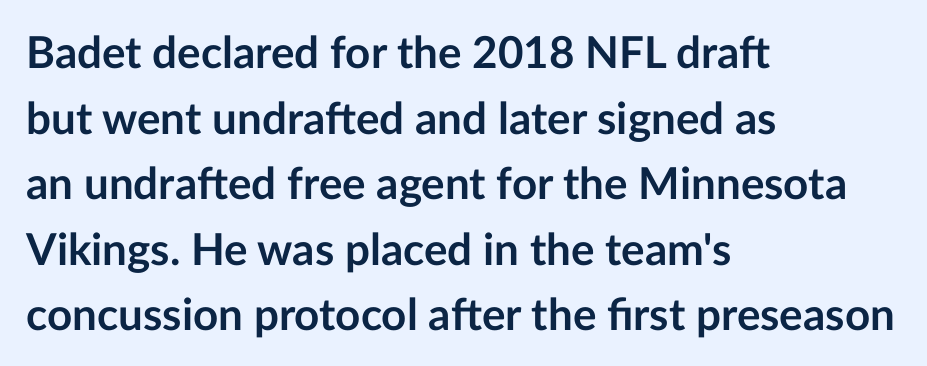
How would I describe the line gaps? Plain and ordinary. You'd pick this weight for a headline — it's a proper bold. Short note: letters normally spaced. This sample uses a sans-serif face.
